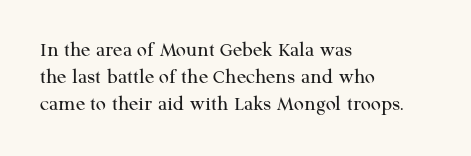
The image shows 22 px text type, upright; set left-aligned, line spacing 1.22x, normal letter spacing, not underlined.
